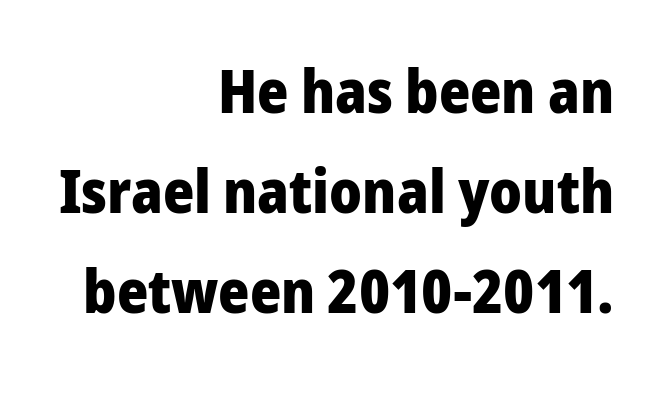
One glance says typical: line gaps are just what's usual. A typesetter would call this proportional, since set widths differ per character. In terms of letterspacing, this is plain default setting. Posture: vertical. I'd describe the lettering as bold — thick and assertive.
